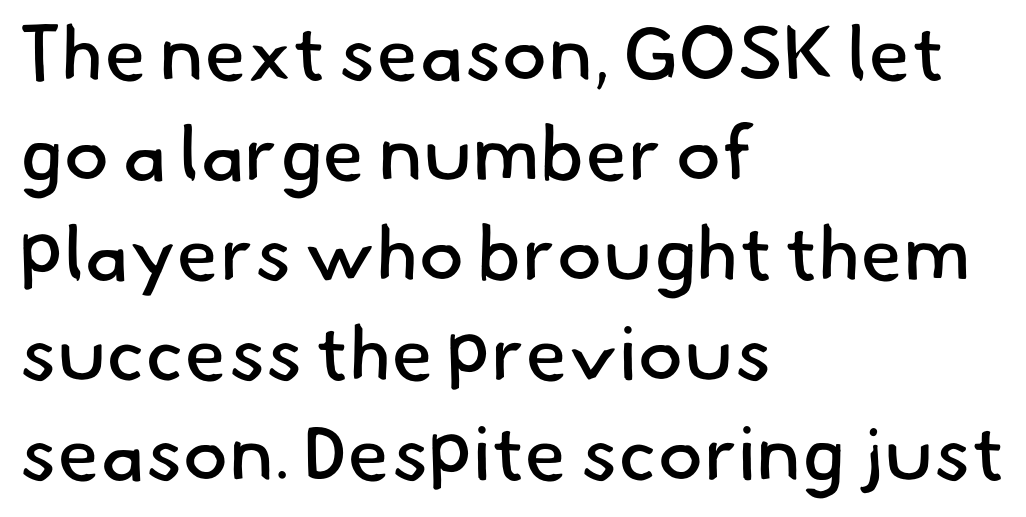
{"serif": "no", "bold": "no", "weight": "regular", "width": "normal", "stroke_contrast": "low", "x_height": "small", "monospaced": "no", "underline": "no", "align": "left", "line_spacing": "normal", "line_spacing_ratio": 1.3, "letter_spacing": "normal", "letter_spacing_em": 0.0, "glyph_px": 77}
